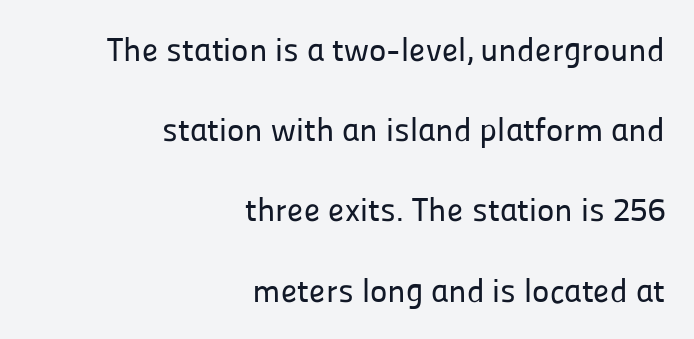
Q: Is the text italic (slanted)? A: No, it is upright.
Q: Is the typeface a serif or a sans-serif typeface? A: Sans-serif.
Q: Is the text underlined? A: No.
Q: How is the paragraph aligned? A: Right-aligned.
Q: Is the spacing between letters normal or unusually wide? A: Normal.
Q: Is the spacing between lines tight, normal or loose? A: Loose.
Q: Width (condensed, normal, or wide)? A: Normal.
Q: Stroke contrast? A: Low.
Q: x-height? A: Medium.
Q: Monospaced? A: No.
